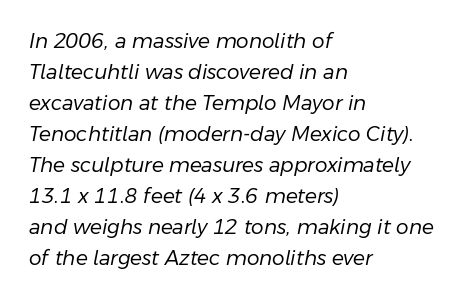
{"italic": "yes", "lean": "right", "slant_degrees": 11, "bold": "no", "underline": "no", "align": "left", "line_spacing": "normal", "line_spacing_ratio": 1.55, "letter_spacing": "normal", "letter_spacing_em": 0.0, "glyph_px": 20}
